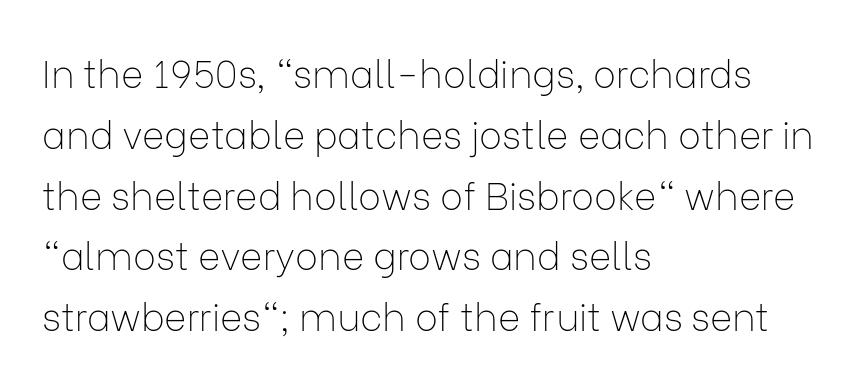
Classification — sans serif. The specimen omits any rule beneath the text block's lines. Every row of glyphs begins at an identical x-position on the left. The tracking reads as untouched default to a designer's eye. You could not count columns in this text — the font is proportionally spaced. If you measured baseline to baseline, you'd find a middling distance.
